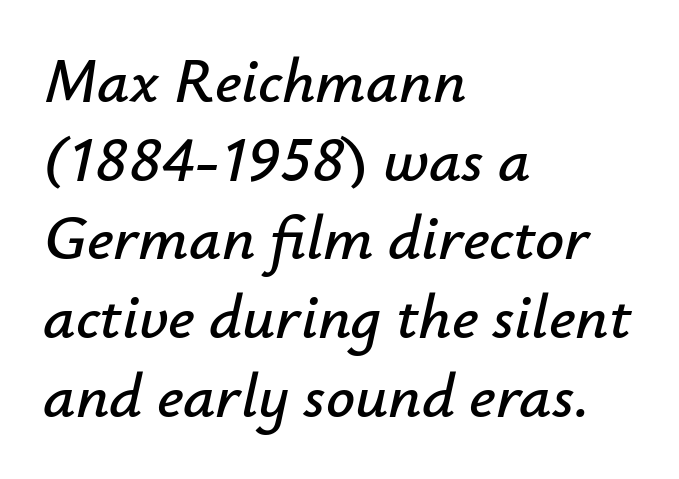
The image shows 64 px text type, italic (leaning right); set left-aligned, line spacing 1.23x, normal letter spacing, not underlined; low stroke contrast and a small x-height.
